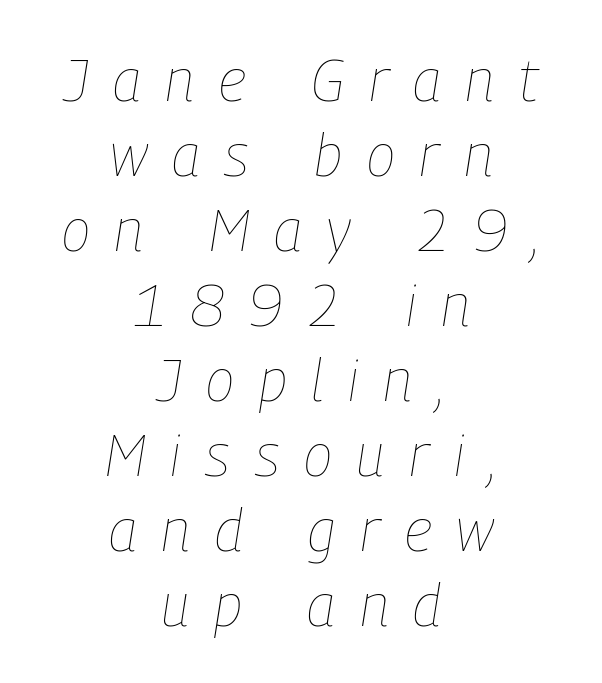
The image shows 59 px thin, condensed type, italic (leaning right); set centered, normal line spacing (1.27x), unusually wide letter spacing (+0.42 em), not underlined; low stroke contrast and a medium x-height.
